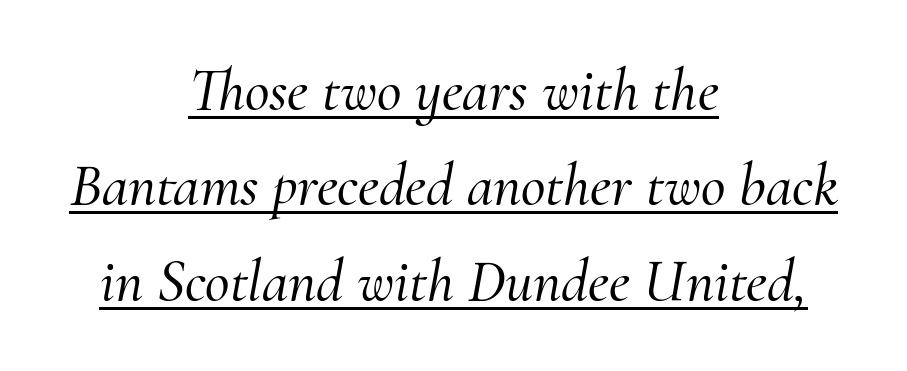
Q: Is the text italic (slanted)? A: Yes, it leans right by about 10 degrees.
Q: Is the typeface a serif or a sans-serif typeface? A: Serif.
Q: Is the text underlined? A: Yes.
Q: How is the paragraph aligned? A: Centered.
Q: Is the spacing between letters normal or unusually wide? A: Normal.
Q: Is the spacing between lines tight, normal or loose? A: Normal.
Q: Width (condensed, normal, or wide)? A: Normal.
Q: Stroke contrast? A: Medium.
Q: x-height? A: Small.
Q: Monospaced? A: No.
